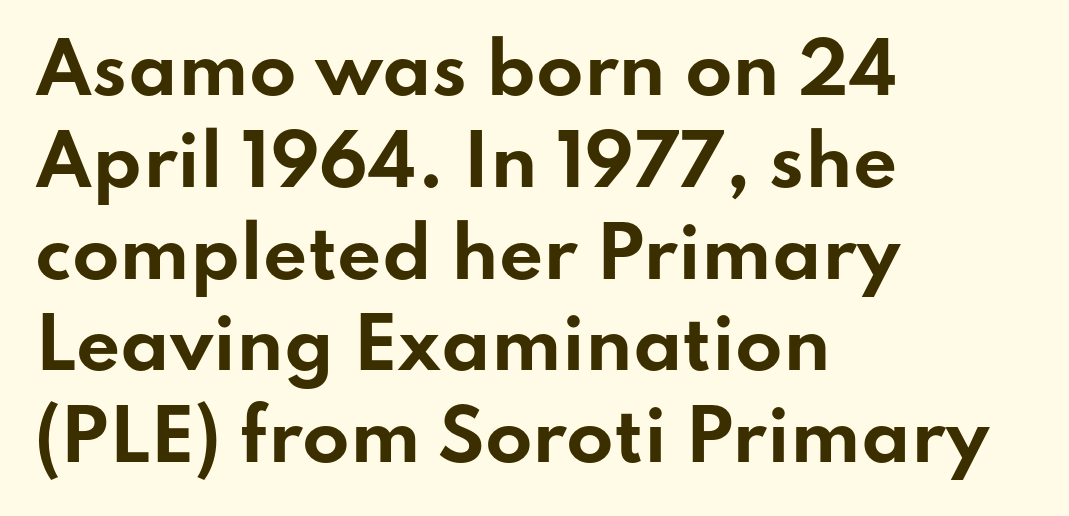
{"serif": "no", "italic": "no", "bold": "yes", "weight": "bold", "width": "wide", "stroke_contrast": "low", "x_height": "small", "monospaced": "no", "underline": "no", "align": "left", "line_spacing": "normal", "line_spacing_ratio": 1.33, "letter_spacing": "normal", "letter_spacing_em": 0.0, "glyph_px": 69}
